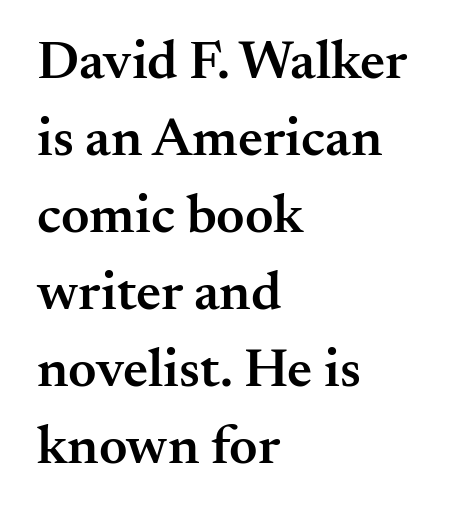
The image shows 55 px semibold serif type, upright; set left-aligned, normal line spacing (1.4x), normal letter spacing, not underlined; medium stroke contrast and a small x-height.
